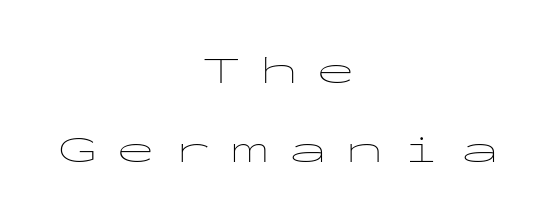
Compared with typical paragraphs, the rows here are farther apart. The compositor balanced each line on the midline. The typeface chosen for these lines omits serifs. The passage shown is typed in a monospace face where columns stay perfectly aligned. Letters rest on an invisible, unmarked baseline.
